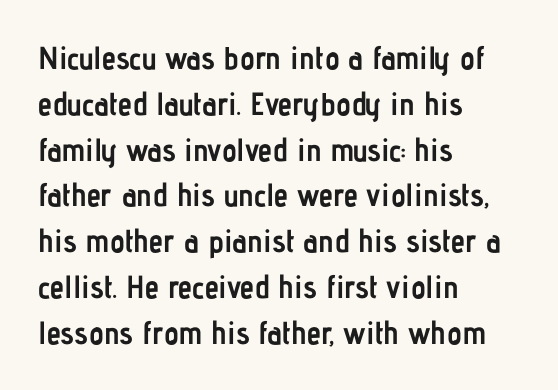
Are there feet on the stems? There aren't — it's a sans. Clear beneath every line of the passage. How are the letters spaced? Ordinarily, with no added tracking. These lines were composed using upright roman letters. These lines are rendered in a variable-pitch font.
